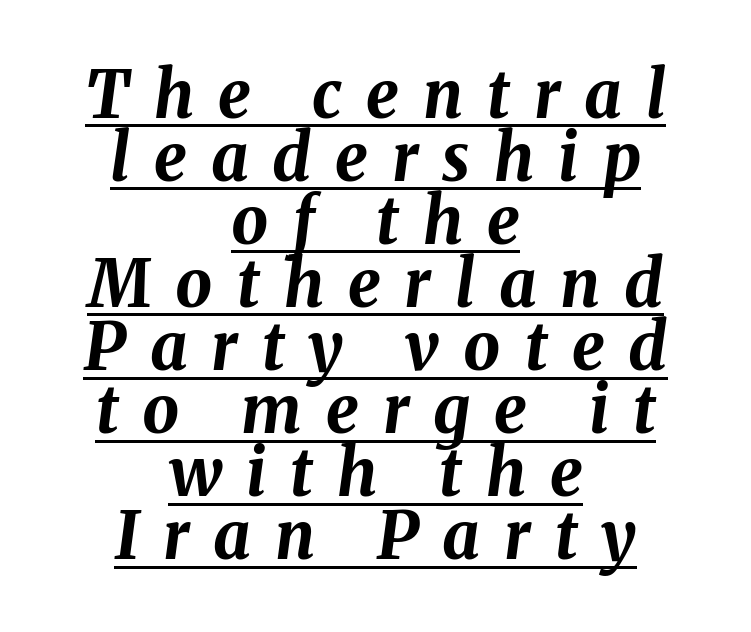
{"italic": "yes", "lean": "right", "slant_degrees": 8, "bold": "yes", "weight": "bold", "width": "normal", "stroke_contrast": "medium", "x_height": "medium", "monospaced": "no", "underline": "yes", "align": "center", "line_spacing": "tight", "line_spacing_ratio": 0.97, "letter_spacing": "wide", "letter_spacing_em": 0.37, "glyph_px": 65}
